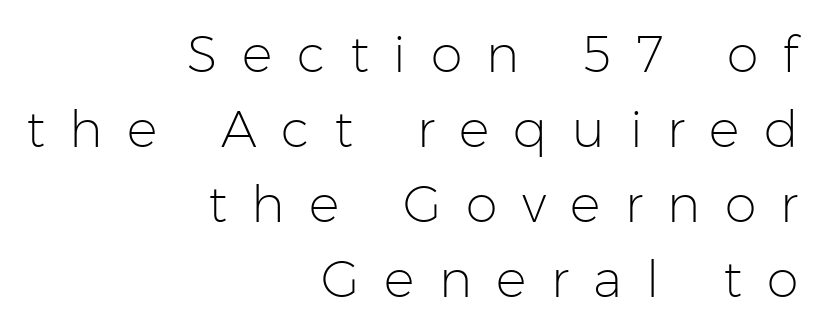
Alignment: flush right. Compared with typical body copy, the letter spacing here is much looser. Stems here are at most as thick as an everyday book face. A clean baseline with only descenders dipping below it.
